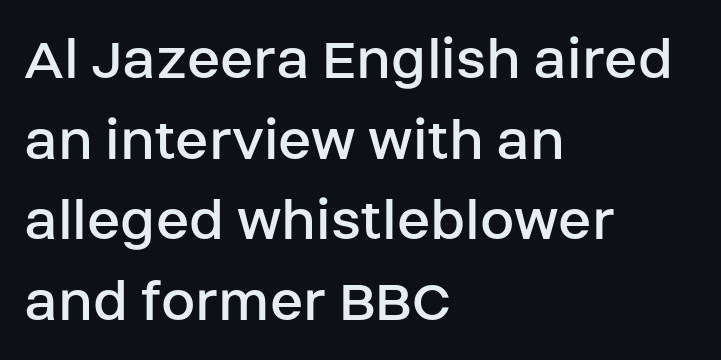
Q: Is the text bold? A: No.
Q: Is the text italic (slanted)? A: No, it is upright.
Q: Is the typeface a serif or a sans-serif typeface? A: Sans-serif.
Q: Is the text underlined? A: No.
Q: How is the paragraph aligned? A: Left-aligned.
Q: Is the spacing between letters normal or unusually wide? A: Normal.
Q: Is the spacing between lines tight, normal or loose? A: Normal.
Q: Width (condensed, normal, or wide)? A: Normal.
Q: Stroke contrast? A: Low.
Q: x-height? A: Large.
Q: Monospaced? A: No.
